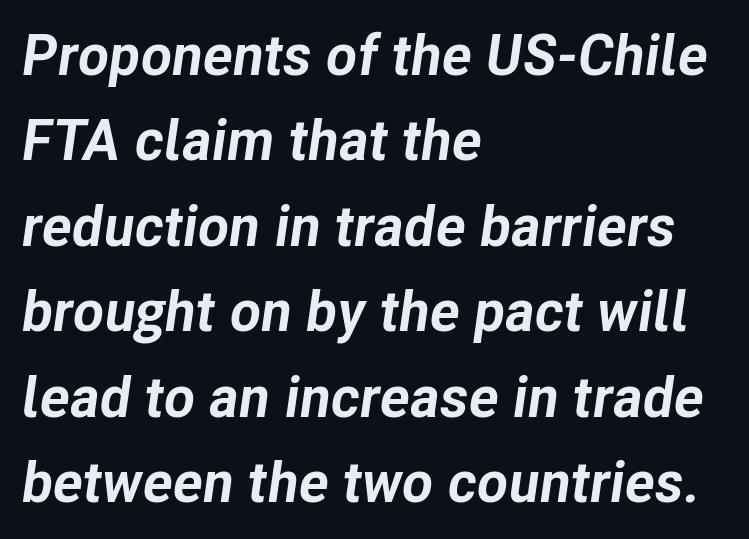
{"italic": "yes", "lean": "right", "slant_degrees": 8, "bold": "yes", "weight": "bold", "width": "normal", "stroke_contrast": "low", "x_height": "medium", "monospaced": "no", "underline": "no", "align": "left", "line_spacing": "normal", "line_spacing_ratio": 1.5, "letter_spacing": "normal", "letter_spacing_em": 0.0, "glyph_px": 57}
